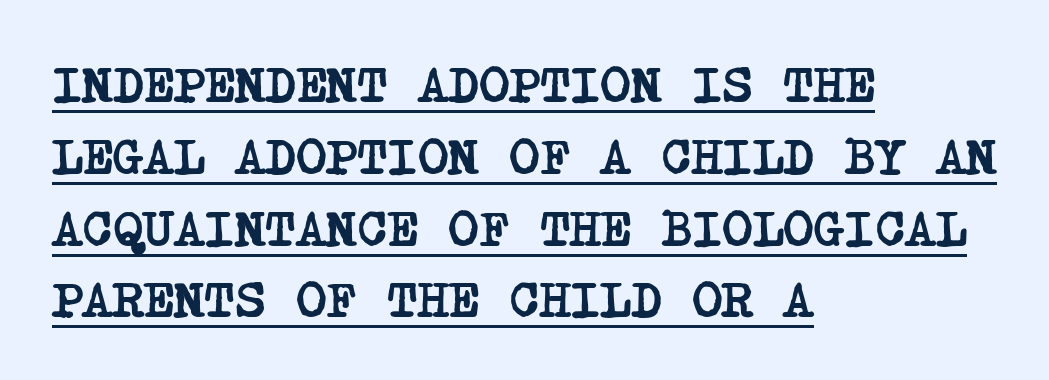
Q: Is the text bold? A: Yes.
Q: Is the typeface a serif or a sans-serif typeface? A: Serif.
Q: Is the text underlined? A: Yes.
Q: How is the paragraph aligned? A: Left-aligned.
Q: Is the spacing between letters normal or unusually wide? A: Normal.
Q: Is the spacing between lines tight, normal or loose? A: Normal.
Q: Width (condensed, normal, or wide)? A: Condensed.
Q: Stroke contrast? A: Low.
Q: x-height? A: Large.
